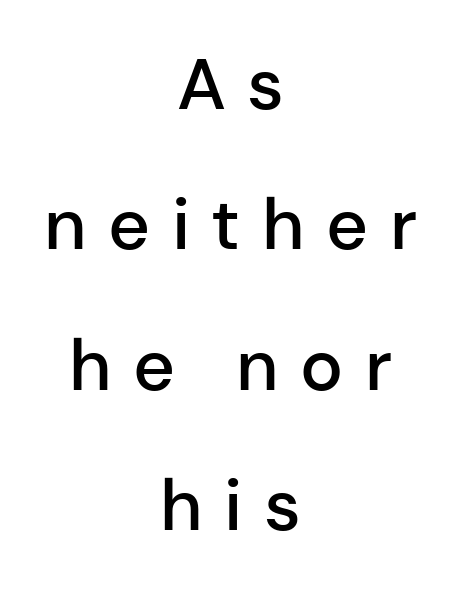
{"serif": "no", "italic": "no", "bold": "semi", "weight": "semibold", "width": "normal", "stroke_contrast": "low", "x_height": "medium", "monospaced": "no", "underline": "no", "align": "center", "line_spacing": "loose", "line_spacing_ratio": 1.95, "letter_spacing": "wide", "letter_spacing_em": 0.3, "glyph_px": 72}
